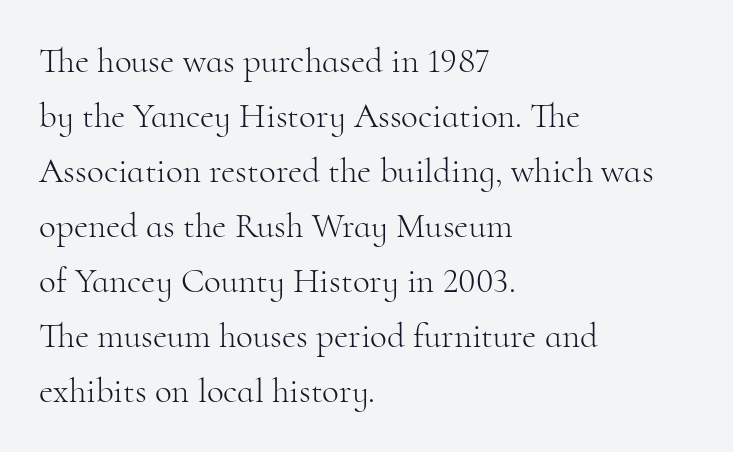
The face looks like a standard text weight, possibly lighter. Every stem runs plumb, perpendicular to the baseline. This sample uses a serif face. Tracking here is standard; glyphs follow each other at the usual distance. You could not count columns in this text — the font is proportionally spaced. Unmarked baselines from the first word to the last.
